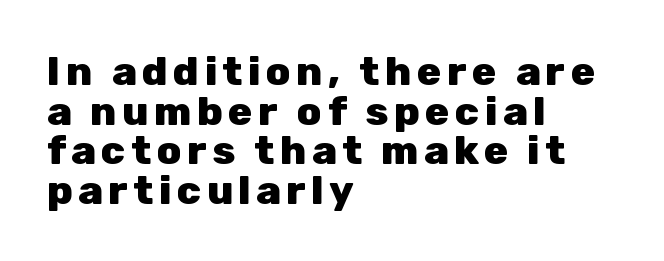
Q: Is the text bold? A: Yes.
Q: Is the text italic (slanted)? A: No, it is upright.
Q: Is the typeface a serif or a sans-serif typeface? A: Sans-serif.
Q: Is the text underlined? A: No.
Q: How is the paragraph aligned? A: Left-aligned.
Q: Is the spacing between lines tight, normal or loose? A: Tight.
Q: Width (condensed, normal, or wide)? A: Normal.
Q: Stroke contrast? A: Low.
Q: x-height? A: Medium.
Q: Monospaced? A: No.
